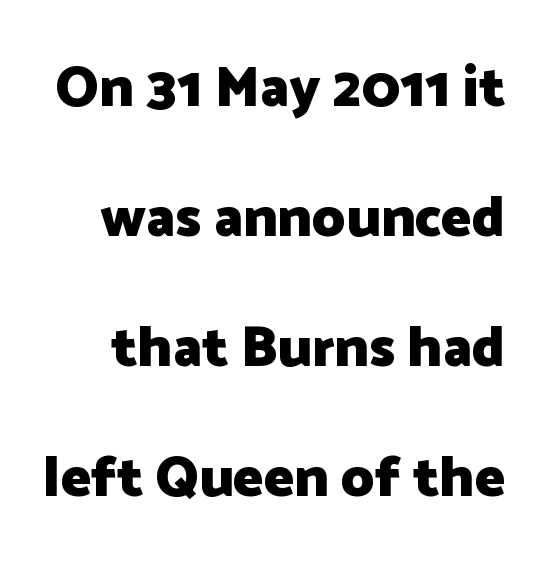
{"serif": "no", "italic": "no", "bold": "yes", "weight": "heavy", "width": "normal", "stroke_contrast": "low", "x_height": "medium", "monospaced": "no", "underline": "no", "line_spacing": "loose", "line_spacing_ratio": 2.28, "letter_spacing": "normal", "letter_spacing_em": 0.0, "glyph_px": 57}
